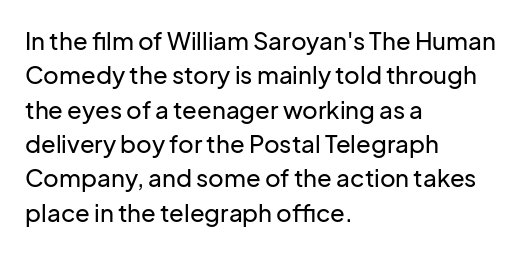
The rows are spaced the way most documents space them. Italic: no, the glyphs are upright roman. Reading down the block, your eye returns to a fixed left position each line. The words here are not underlined. Nothing unusual about the tracking: characters are spaced as the font intends.
